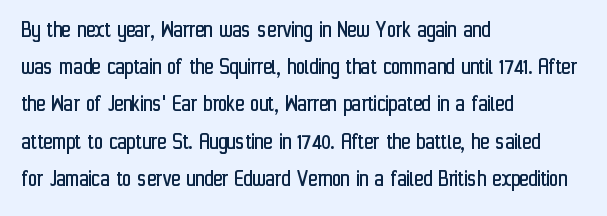
The image shows 24 px text type, upright; set left-aligned, normal line spacing (1.55x), normal letter spacing, not underlined.
